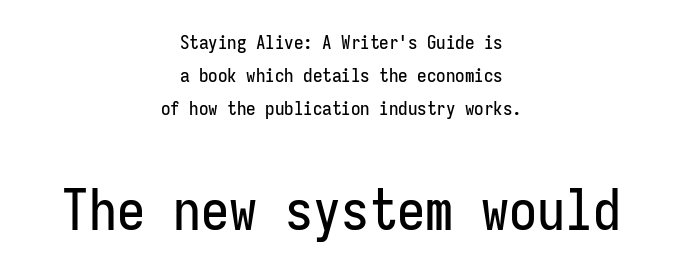
The image shows 56 px condensed sans-serif type, upright, monospaced; set centered, line spacing 1.75x, normal letter spacing, not underlined; the second (bottom) block is 2.95x larger; low stroke contrast and a medium x-height.
